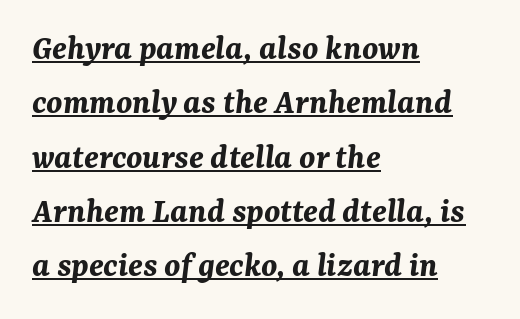
Its strokes are broad and dark, the hallmark of bold type. Quick note: underline on. No extra tracking has been applied to these lines. Compared with a centered layout, this one pins lines to the left instead.
